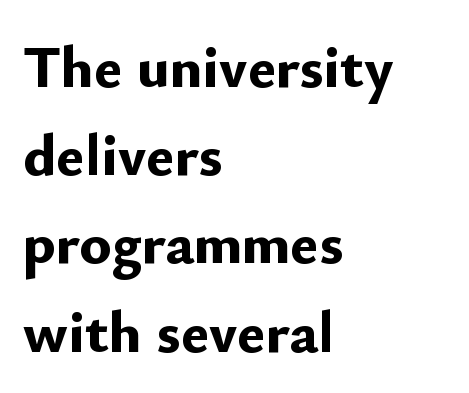
Q: Is the text bold? A: Yes.
Q: Is the text italic (slanted)? A: No, it is upright.
Q: Is the typeface a serif or a sans-serif typeface? A: Sans-serif.
Q: Is the text underlined? A: No.
Q: How is the paragraph aligned? A: Left-aligned.
Q: Is the spacing between letters normal or unusually wide? A: Normal.
Q: Is the spacing between lines tight, normal or loose? A: Normal.
Q: Width (condensed, normal, or wide)? A: Normal.
Q: Stroke contrast? A: Low.
Q: x-height? A: Small.
Q: Monospaced? A: No.
